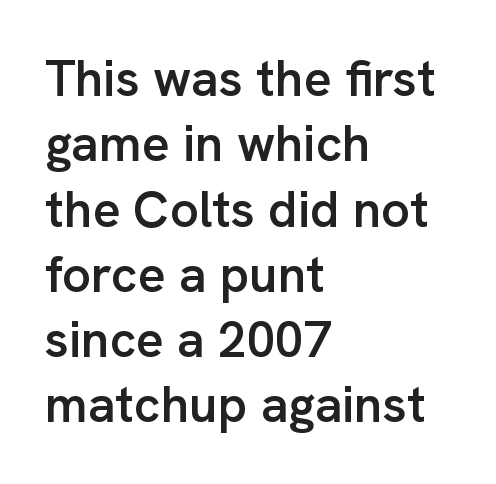
Q: Is the text bold? A: Semi-bold.
Q: Is the text italic (slanted)? A: No, it is upright.
Q: Is the typeface a serif or a sans-serif typeface? A: Sans-serif.
Q: Is the text underlined? A: No.
Q: How is the paragraph aligned? A: Left-aligned.
Q: Is the spacing between letters normal or unusually wide? A: Normal.
Q: Is the spacing between lines tight, normal or loose? A: Normal.
Q: Width (condensed, normal, or wide)? A: Normal.
Q: Stroke contrast? A: Low.
Q: x-height? A: Medium.
Q: Monospaced? A: No.
